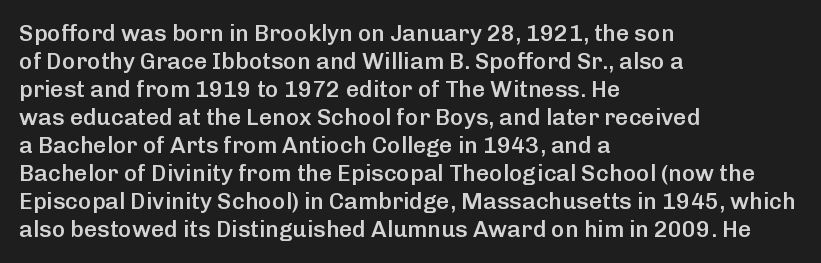
Alignment: flush left. Short note: letters normally spaced. The space directly below the letters is spotless. It's the straight-up-and-down kind of type. Stroke thickness is moderately raised; the sample reads as semibold.
